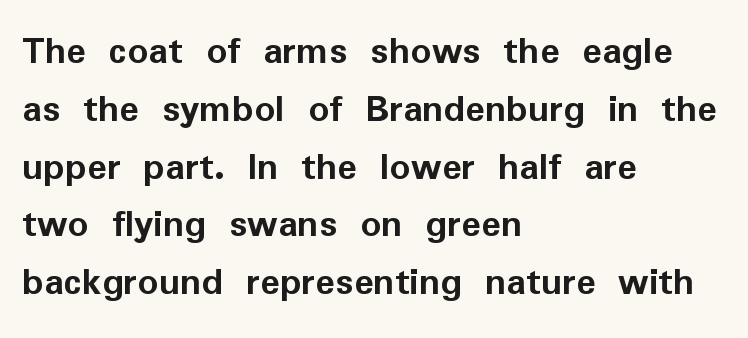
The image shows 41 px semibold sans-serif type, upright; set left-aligned, normal line spacing (1.41x), normal letter spacing, not underlined; low stroke contrast and a medium x-height.
